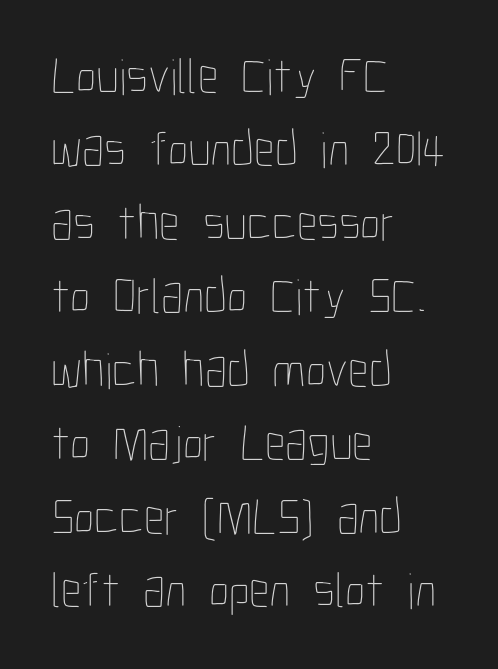
The image shows 51 px thin, condensed type, upright; set left-aligned, normal line spacing (1.44x), normal letter spacing, not underlined; low stroke contrast and a medium x-height.
